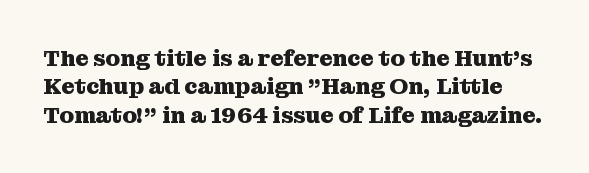
Q: Is the text bold? A: Yes.
Q: Is the text italic (slanted)? A: No, it is upright.
Q: Is the text underlined? A: No.
Q: Is the spacing between letters normal or unusually wide? A: Normal.
